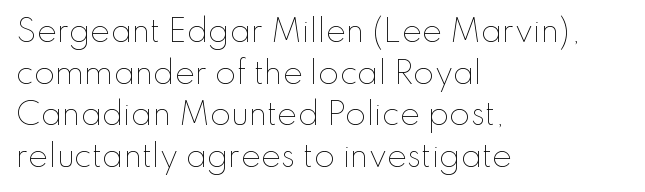
Q: Is the text bold? A: No.
Q: Is the text italic (slanted)? A: No, it is upright.
Q: Is the text underlined? A: No.
Q: How is the paragraph aligned? A: Left-aligned.
Q: Is the spacing between letters normal or unusually wide? A: Normal.
Q: Is the spacing between lines tight, normal or loose? A: Normal.
Q: Width (condensed, normal, or wide)? A: Normal.
Q: Stroke contrast? A: Low.
Q: x-height? A: Small.
Q: Monospaced? A: No.
